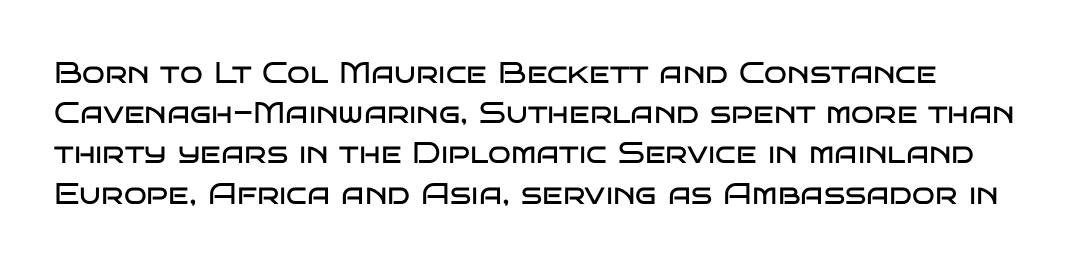
{"serif": "no", "italic": "no", "bold": "no", "weight": "regular", "width": "wide", "stroke_contrast": "low", "x_height": "large", "monospaced": "no", "underline": "no", "line_spacing": "normal", "line_spacing_ratio": 1.34, "letter_spacing": "normal", "letter_spacing_em": 0.0, "glyph_px": 30}
